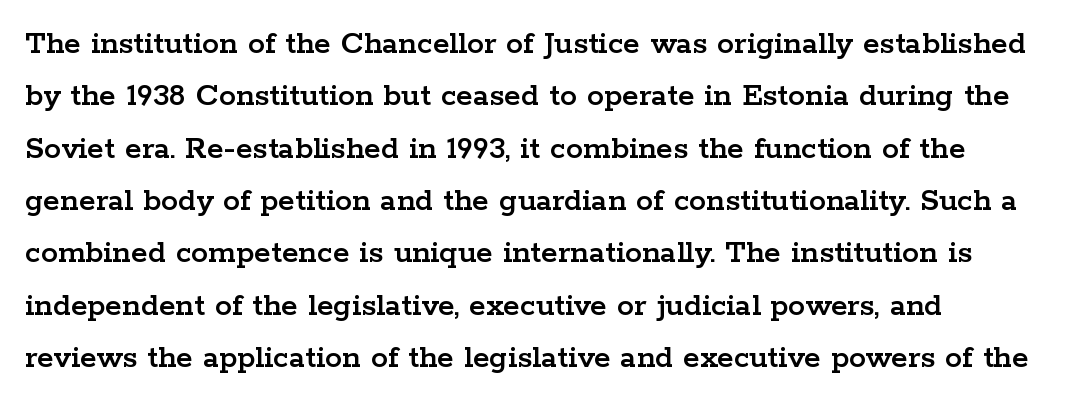
The image shows 34 px wide serif type, upright; set left-aligned, normal line spacing (1.54x), normal letter spacing, not underlined; low stroke contrast and a medium x-height.
